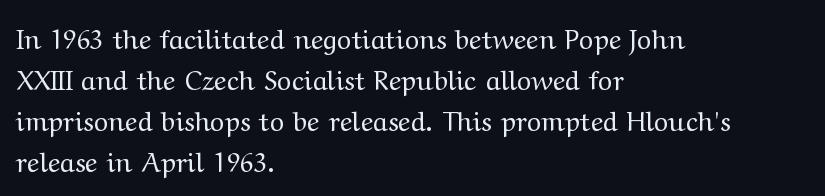
{"italic": "no", "bold": "no", "underline": "no", "align": "left", "line_spacing": "normal", "line_spacing_ratio": 1.52, "letter_spacing": "normal", "letter_spacing_em": 0.0, "glyph_px": 27}
